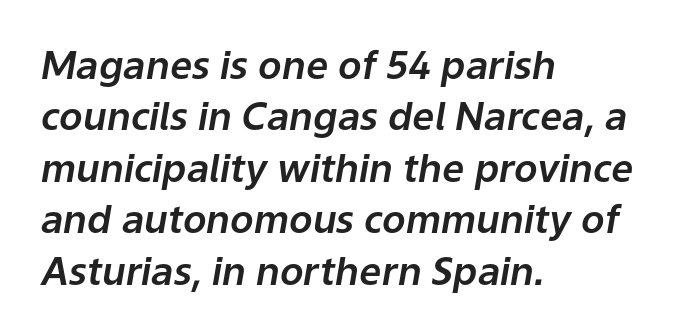
Q: Is the text italic (slanted)? A: Yes, it leans right by about 9 degrees.
Q: Is the text underlined? A: No.
Q: How is the paragraph aligned? A: Left-aligned.
Q: Is the spacing between letters normal or unusually wide? A: Normal.
Q: Is the spacing between lines tight, normal or loose? A: Normal.
Q: Width (condensed, normal, or wide)? A: Normal.
Q: Stroke contrast? A: Low.
Q: x-height? A: Medium.
Q: Monospaced? A: No.
